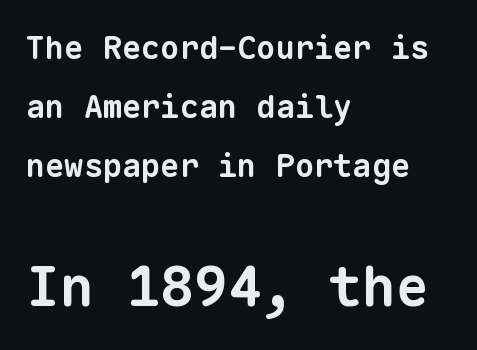
{"serif": "no", "bold": "yes", "weight": "bold", "width": "normal", "stroke_contrast": "low", "x_height": "medium", "monospaced": "yes", "underline": "no", "align": "left", "line_spacing_ratio": 1.85, "letter_spacing": "normal", "letter_spacing_em": 0.0, "larger_block": "second", "size_ratio": 1.75, "glyph_px": 56}
